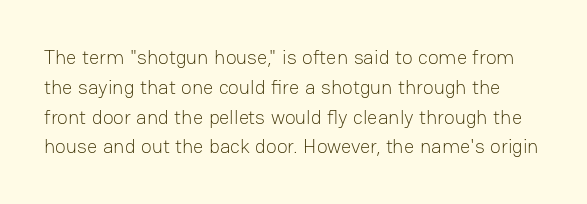
The image shows 20 px text type, upright; set normal line spacing (1.49x), normal letter spacing, not underlined.
